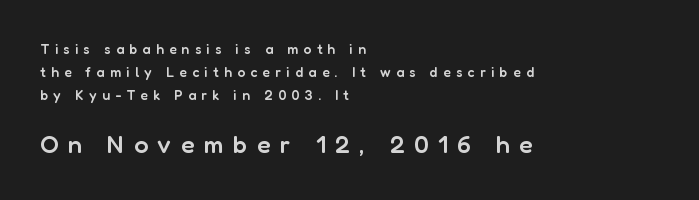
Q: Is the text bold? A: Semi-bold.
Q: Is the text italic (slanted)? A: No, it is upright.
Q: Is the text underlined? A: No.
Q: How is the paragraph aligned? A: Left-aligned.
Q: Is the spacing between letters normal or unusually wide? A: Unusually wide.
Q: Is the spacing between lines tight, normal or loose? A: Normal.
Q: Which block of text is set in a larger size, the first (top) or the second (bottom)? A: The second (bottom) one.
